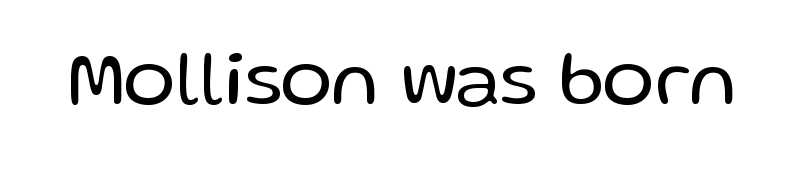
Q: Is the text bold? A: No.
Q: Is the text italic (slanted)? A: No, it is upright.
Q: Is the typeface a serif or a sans-serif typeface? A: Sans-serif.
Q: Is the text underlined? A: No.
Q: Is the spacing between letters normal or unusually wide? A: Normal.
Q: Width (condensed, normal, or wide)? A: Normal.
Q: Stroke contrast? A: Low.
Q: x-height? A: Medium.
Q: Monospaced? A: No.
